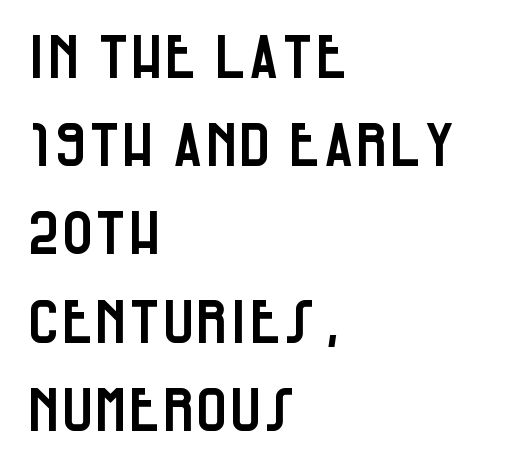
The image shows 60 px condensed sans-serif type, upright; set left-aligned, normal line spacing (1.47x), normal letter spacing, not underlined; low stroke contrast and a large x-height.
